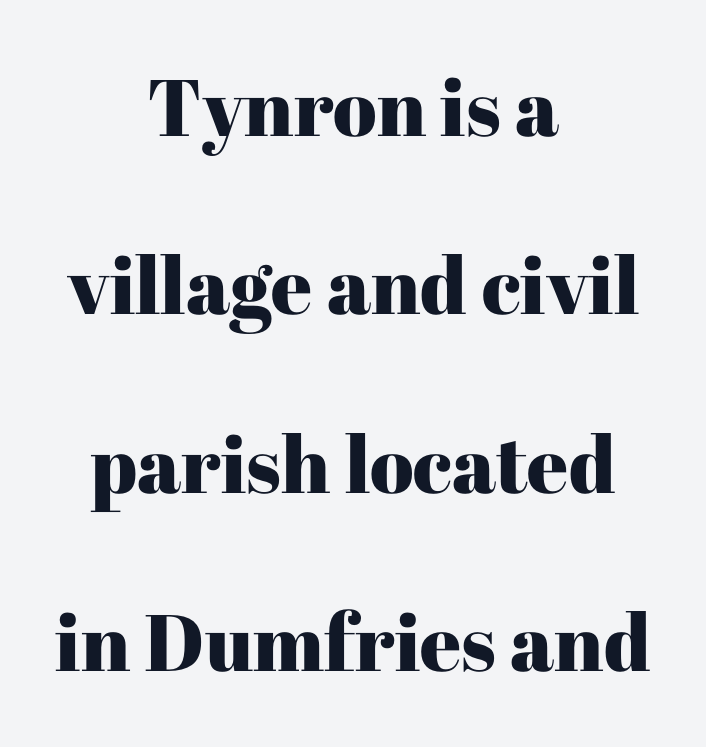
Q: Is the text italic (slanted)? A: No, it is upright.
Q: Is the typeface a serif or a sans-serif typeface? A: Serif.
Q: Is the text underlined? A: No.
Q: How is the paragraph aligned? A: Centered.
Q: Is the spacing between letters normal or unusually wide? A: Normal.
Q: Is the spacing between lines tight, normal or loose? A: Loose.
Q: Width (condensed, normal, or wide)? A: Normal.
Q: Stroke contrast? A: High.
Q: x-height? A: Medium.
Q: Monospaced? A: No.
